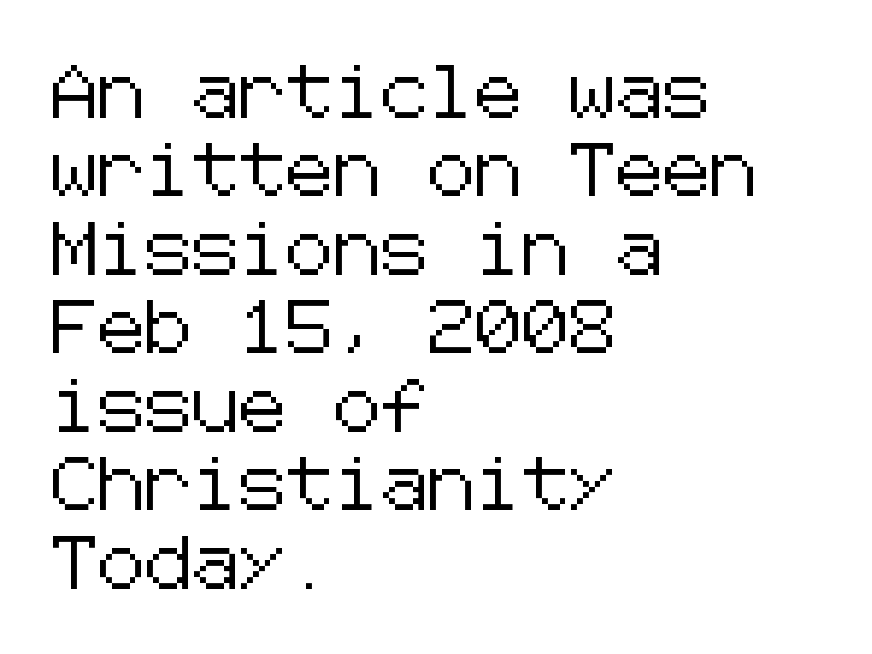
Every stem runs plumb, perpendicular to the baseline. Type style note: lacks serifs. In terms of letterspacing, this is plain default setting. Lines of text with bare space underneath. Alignment: flush left.
